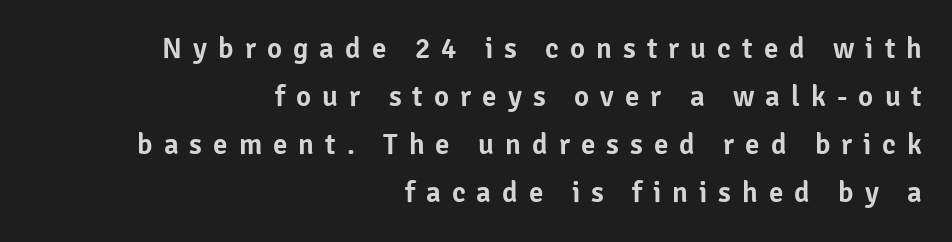
Q: Is the text italic (slanted)? A: No, it is upright.
Q: Is the typeface a serif or a sans-serif typeface? A: Sans-serif.
Q: Is the text underlined? A: No.
Q: How is the paragraph aligned? A: Right-aligned.
Q: Is the spacing between letters normal or unusually wide? A: Unusually wide.
Q: Is the spacing between lines tight, normal or loose? A: Normal.
Q: Width (condensed, normal, or wide)? A: Normal.
Q: Stroke contrast? A: Low.
Q: x-height? A: Medium.
Q: Monospaced? A: No.
